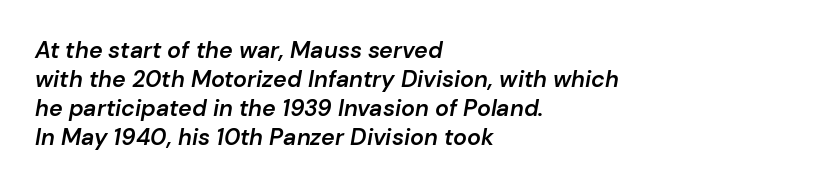
The line-height multiplier appears to be the usual default. Does the weight exceed regular? Yes, but only to semibold. Every character sits at an angle, as italics do. Just letters on the line, the space beneath them empty. Here the glyphs are tracked normally, forming tight word shapes.
